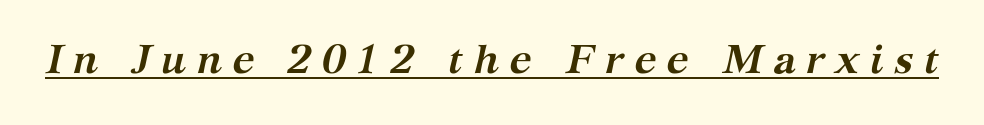
Q: Is the text bold? A: Yes.
Q: Is the text italic (slanted)? A: Yes, it leans right by about 12 degrees.
Q: Is the typeface a serif or a sans-serif typeface? A: Serif.
Q: Is the text underlined? A: Yes.
Q: Is the spacing between letters normal or unusually wide? A: Unusually wide.
Q: Width (condensed, normal, or wide)? A: Normal.
Q: Stroke contrast? A: Medium.
Q: x-height? A: Medium.
Q: Monospaced? A: No.
